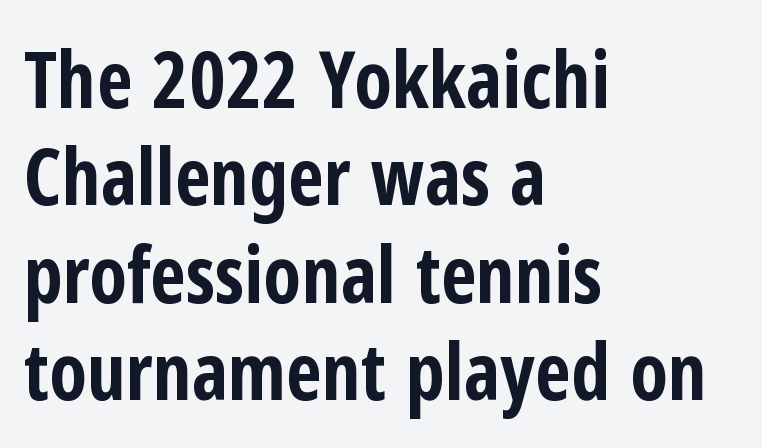
This is heavy type, rendered in bold. Italic: no, the glyphs are upright roman. You could not count columns in this text — the font is proportionally spaced. Each line starts at the same left margin while the right side varies. The type family on display is of the sans-serif kind.
